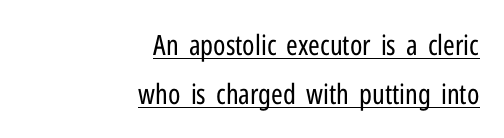
The image shows 28 px regular-weight, condensed sans-serif type, upright; set right-aligned, line spacing 1.75x, normal letter spacing, underlined; low stroke contrast and a medium x-height.
